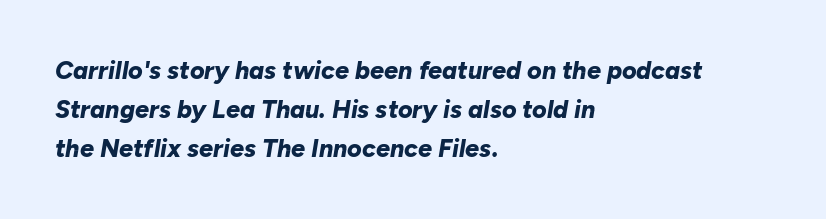
{"italic": "yes", "lean": "right", "slant_degrees": 10, "bold": "yes", "underline": "no", "align": "left", "line_spacing": "normal", "line_spacing_ratio": 1.56, "letter_spacing": "normal", "letter_spacing_em": 0.0, "glyph_px": 25}
